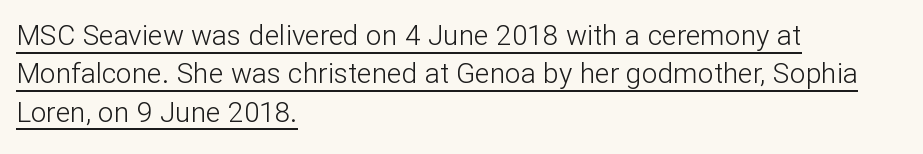
The image shows 28 px light sans-serif type, upright; set left-aligned, normal line spacing (1.37x), normal letter spacing, underlined; low stroke contrast and a medium x-height.
